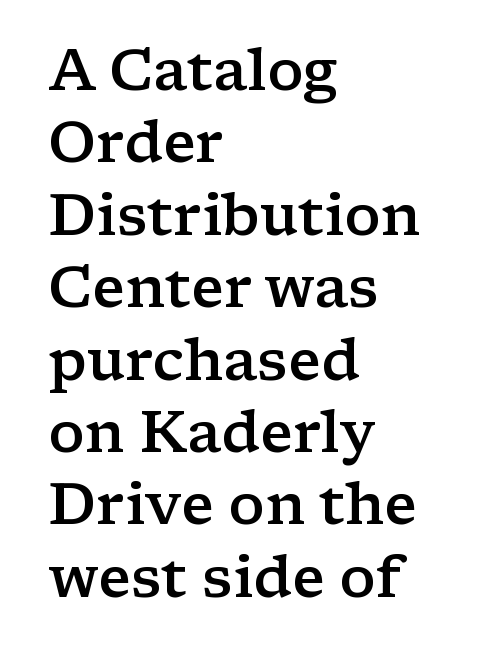
{"serif": "yes", "italic": "no", "bold": "semi", "weight": "semibold", "width": "wide", "stroke_contrast": "low", "x_height": "medium", "monospaced": "no", "underline": "no", "align": "left", "line_spacing": "normal", "line_spacing_ratio": 1.27, "letter_spacing": "normal", "letter_spacing_em": 0.0, "glyph_px": 57}
